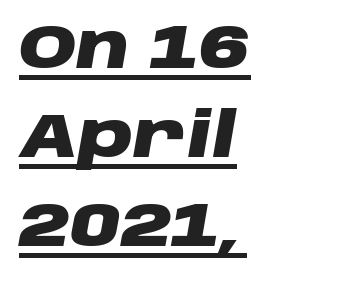
{"italic": "yes", "lean": "right", "slant_degrees": 10, "bold": "yes", "weight": "heavy", "width": "wide", "stroke_contrast": "low", "x_height": "large", "monospaced": "no", "underline": "yes", "align": "left", "line_spacing": "normal", "line_spacing_ratio": 1.46, "letter_spacing": "normal", "letter_spacing_em": 0.0, "glyph_px": 61}
